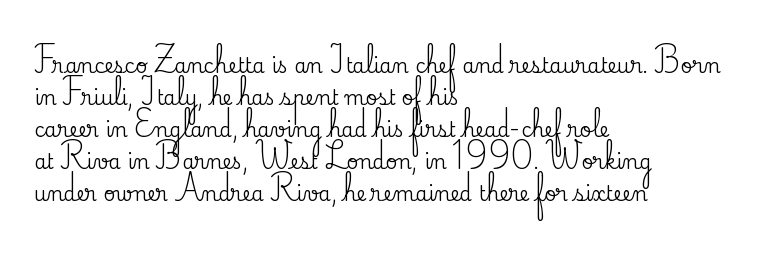
Q: Is the text italic (slanted)? A: No, it is upright.
Q: Is the text underlined? A: No.
Q: How is the paragraph aligned? A: Left-aligned.
Q: Is the spacing between letters normal or unusually wide? A: Normal.
Q: Is the spacing between lines tight, normal or loose? A: Normal.
